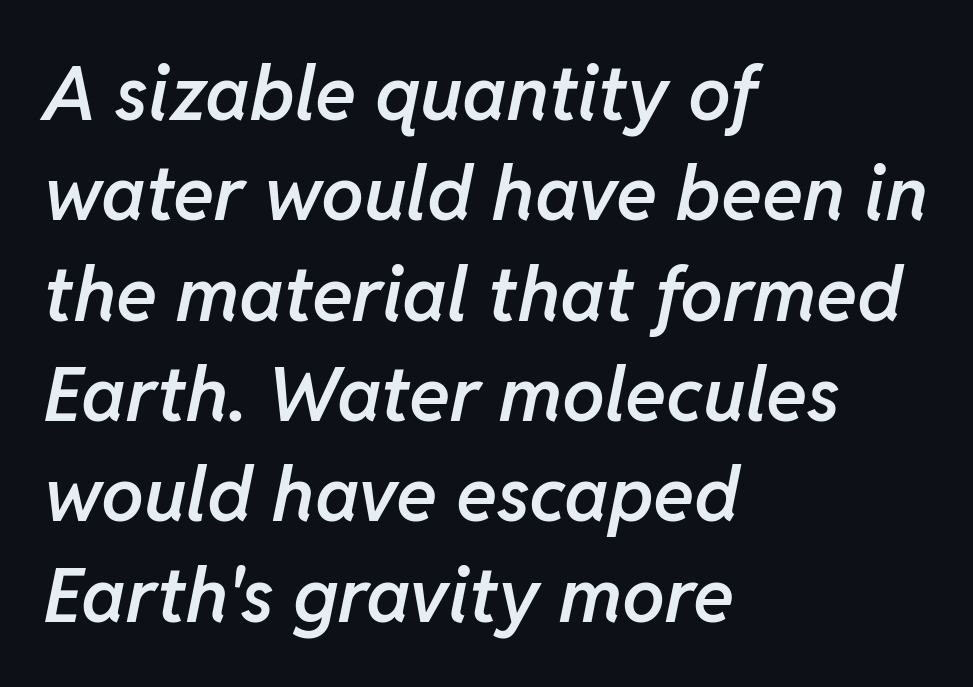
Standard letterfit; no display-style spreading of the glyphs. Line starts are locked; line ends wander. You can tell it's italic because the verticals aren't actually vertical. Stems and bowls a touch heavier than normal — semibold. Interline gaps are of average width in this sample. Spacing verdict: proportional, widths tailored to each character.
